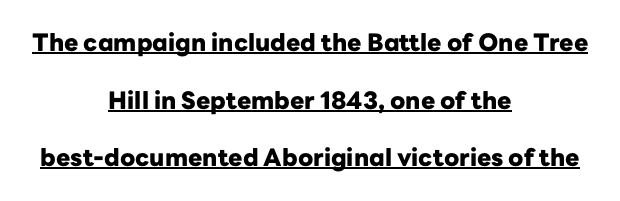
The image shows 24 px bold type, upright; set centered, loose line spacing (2.4x), normal letter spacing, underlined.
